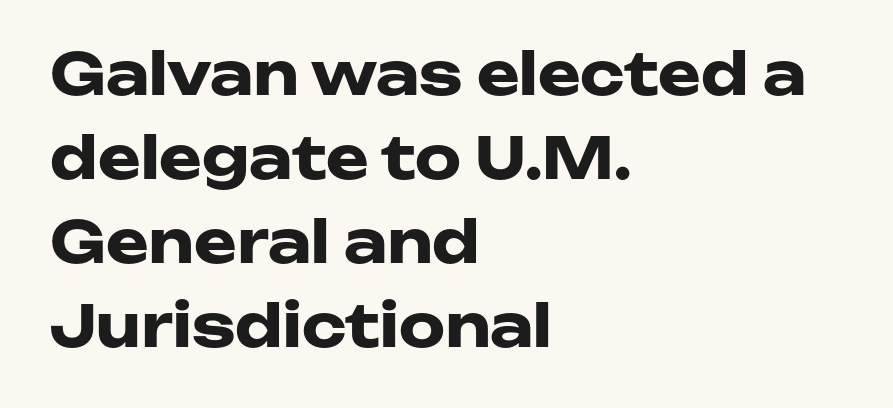
The image shows 58 px heavy, wide sans-serif type, upright; set left-aligned, normal line spacing (1.45x), normal letter spacing, not underlined; low stroke contrast and a medium x-height.
